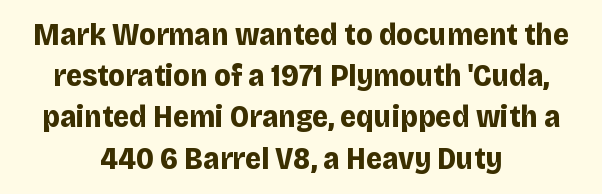
The image shows 31 px bold sans-serif type, upright; set centered, normal line spacing (1.33x), normal letter spacing, not underlined; low stroke contrast and a large x-height.
